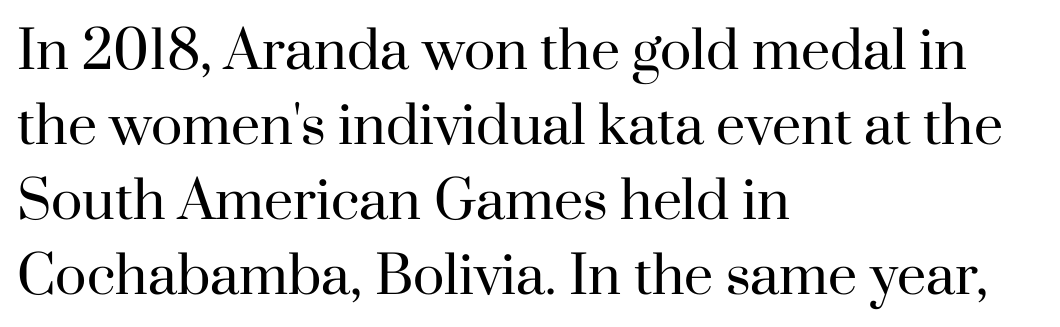
{"serif": "yes", "italic": "no", "bold": "no", "weight": "regular", "width": "normal", "stroke_contrast": "high", "x_height": "small", "monospaced": "no", "underline": "no", "align": "left", "line_spacing": "normal", "line_spacing_ratio": 1.44, "letter_spacing": "normal", "letter_spacing_em": 0.0, "glyph_px": 52}
